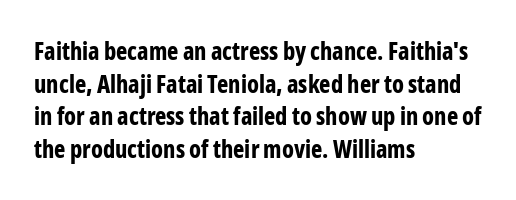
Q: Is the text bold? A: Yes.
Q: Is the text italic (slanted)? A: No, it is upright.
Q: Is the text underlined? A: No.
Q: How is the paragraph aligned? A: Left-aligned.
Q: Is the spacing between letters normal or unusually wide? A: Normal.
Q: Is the spacing between lines tight, normal or loose? A: Normal.
